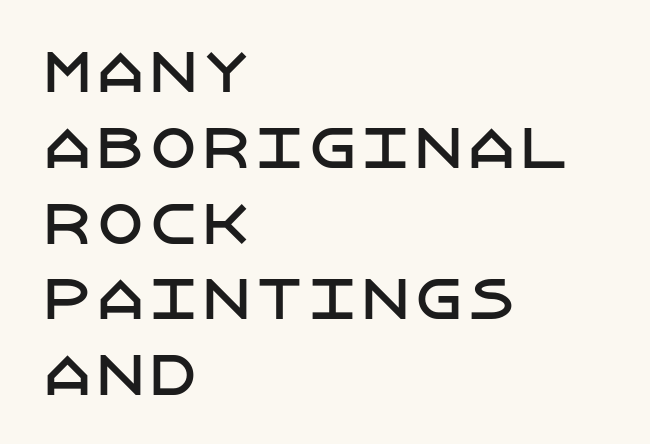
This rendering leaves character spacing at its baseline value. Typographically, this falls in the sans-serif category. Only glyphs here, with clear space below each row. Line beginnings align vertically; line endings do not.
